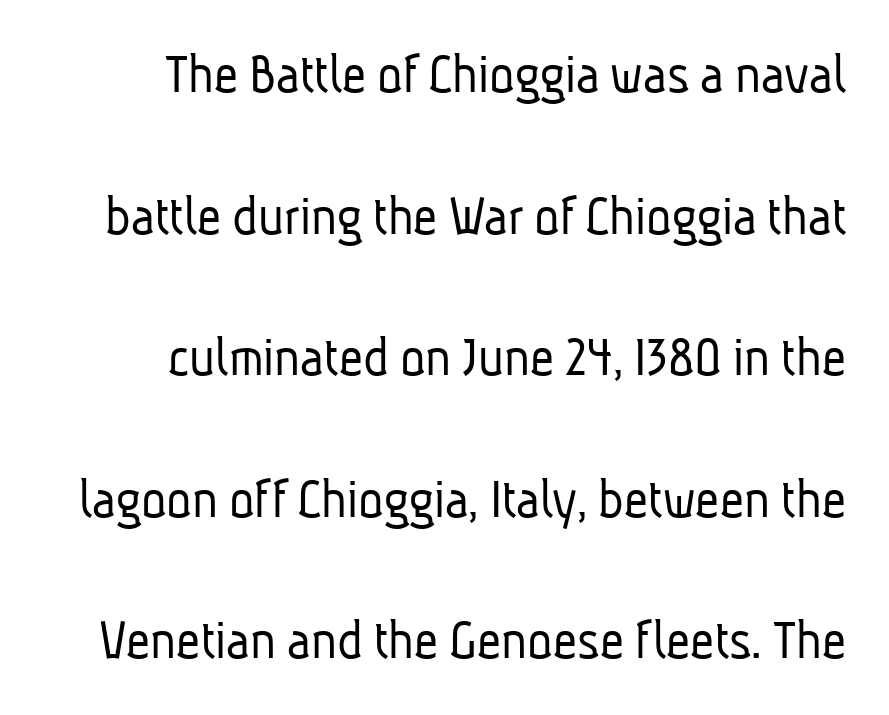
Leftover space on each line is placed entirely before the opening word. Tracking value appears to be zero — textbook default spacing. Counters stay open thanks to moderate or lighter strokes. Line spacing here is loose.
